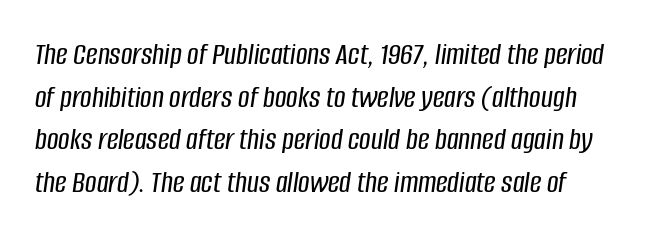
{"italic": "yes", "lean": "right", "slant_degrees": 8, "width": "condensed", "stroke_contrast": "low", "x_height": "large", "monospaced": "no", "underline": "no", "line_spacing": "normal", "line_spacing_ratio": 1.33, "letter_spacing": "normal", "letter_spacing_em": 0.0, "glyph_px": 32}
